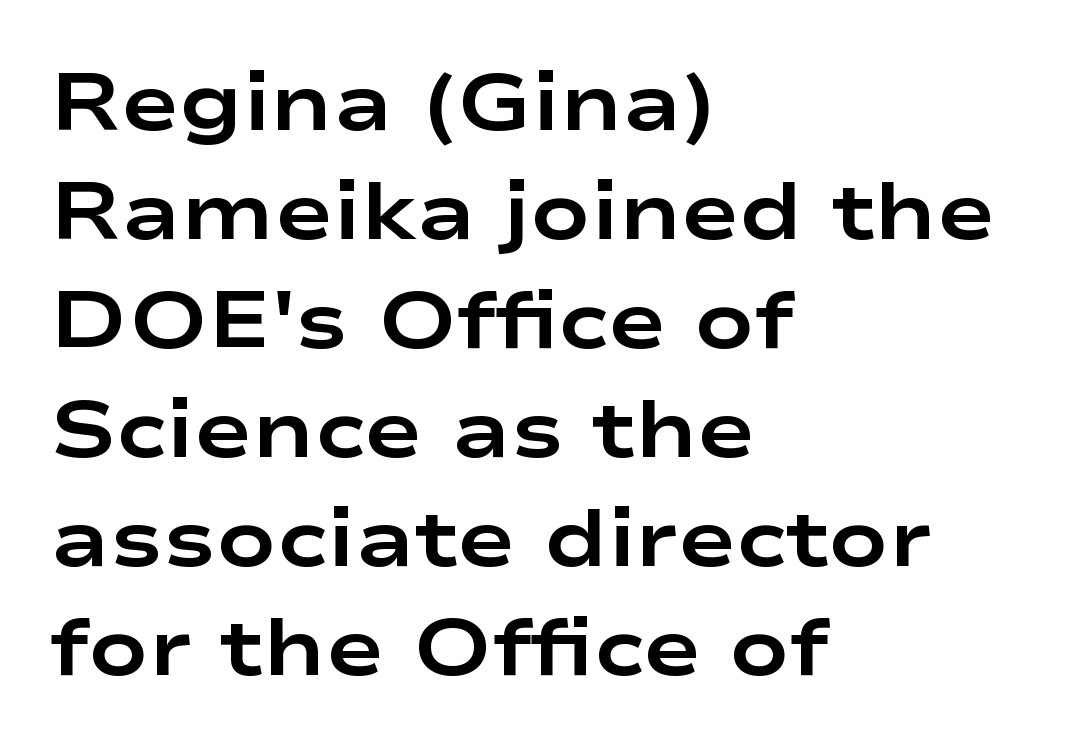
The image shows 79 px bold, wide sans-serif type, upright; set left-aligned, normal line spacing (1.38x), normal letter spacing, not underlined; low stroke contrast and a medium x-height.
